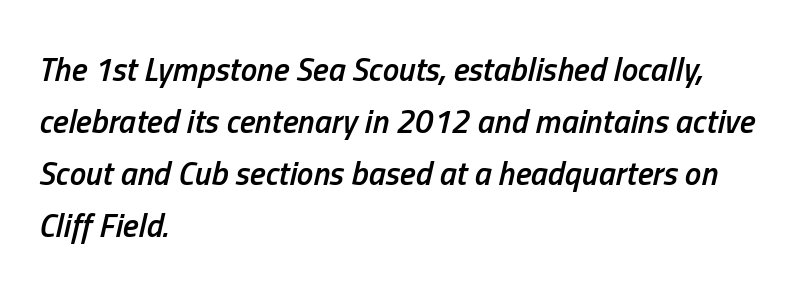
The image shows 33 px semibold, condensed type, italic (leaning right); set left-aligned, normal line spacing (1.58x), normal letter spacing, not underlined; low stroke contrast and a medium x-height.
